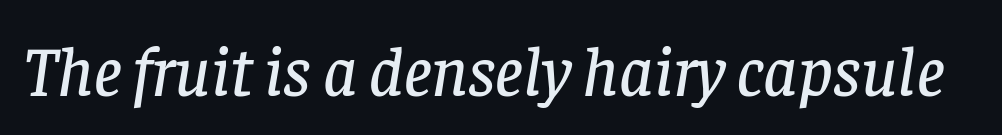
The rendering uses natural spacing where letterforms have individual widths. Has an underline been added? It has not. Type style note: has serifs. An italicized treatment has been applied to the whole sample.
